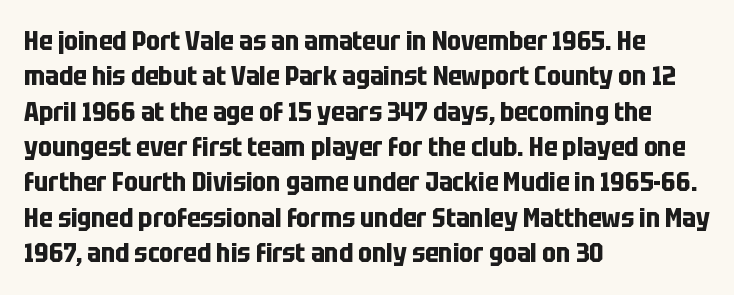
Q: Is the text bold? A: Yes.
Q: Is the text italic (slanted)? A: No, it is upright.
Q: Is the text underlined? A: No.
Q: How is the paragraph aligned? A: Left-aligned.
Q: Is the spacing between letters normal or unusually wide? A: Normal.
Q: Is the spacing between lines tight, normal or loose? A: Normal.
